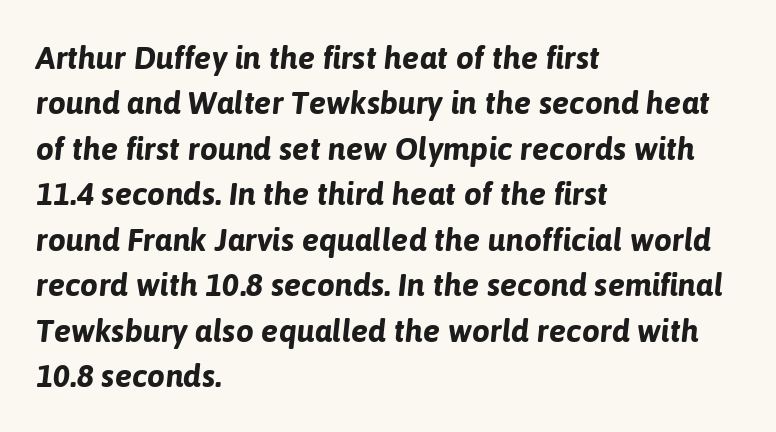
{"italic": "yes", "lean": "right", "slant_degrees": 6, "bold": "yes", "weight": "bold", "width": "normal", "stroke_contrast": "low", "x_height": "medium", "monospaced": "no", "underline": "no", "align": "left", "line_spacing": "normal", "line_spacing_ratio": 1.42, "letter_spacing": "normal", "letter_spacing_em": 0.0, "glyph_px": 32}
